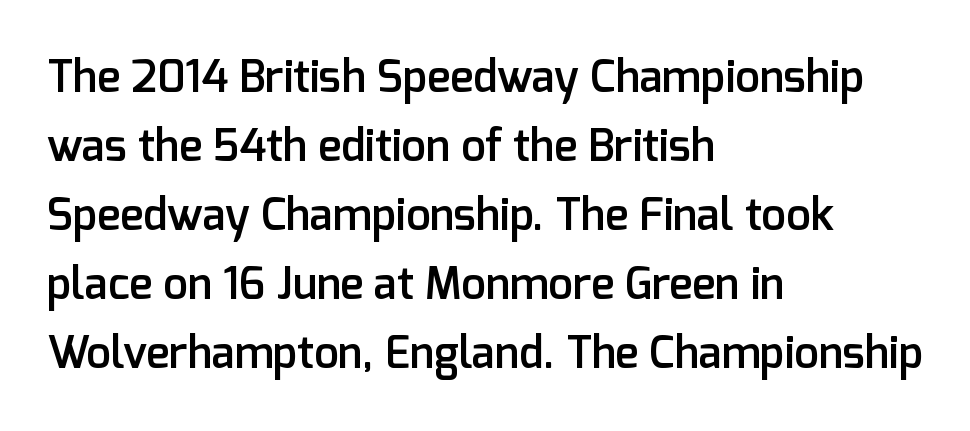
Q: Is the text bold? A: Semi-bold.
Q: Is the text italic (slanted)? A: No, it is upright.
Q: Is the typeface a serif or a sans-serif typeface? A: Sans-serif.
Q: Is the text underlined? A: No.
Q: How is the paragraph aligned? A: Left-aligned.
Q: Is the spacing between letters normal or unusually wide? A: Normal.
Q: Is the spacing between lines tight, normal or loose? A: Normal.
Q: Width (condensed, normal, or wide)? A: Normal.
Q: Stroke contrast? A: Low.
Q: x-height? A: Medium.
Q: Monospaced? A: No.
